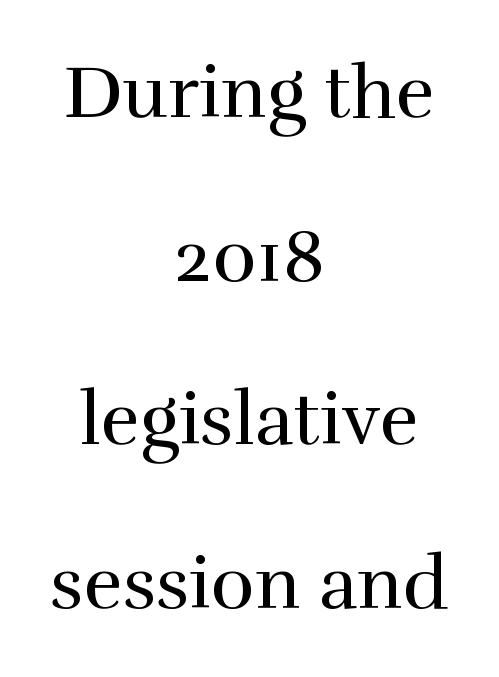
{"serif": "yes", "italic": "no", "bold": "no", "weight": "regular", "width": "normal", "stroke_contrast": "high", "x_height": "medium", "monospaced": "no", "underline": "no", "align": "center", "line_spacing": "loose", "line_spacing_ratio": 2.21, "letter_spacing": "normal", "letter_spacing_em": 0.0, "glyph_px": 74}
